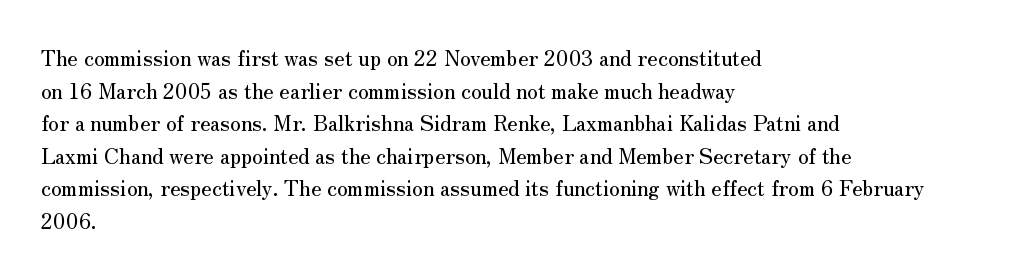
The line-height multiplier appears to be the usual default. Posture: straight, roman, zero tilt. This sample uses plain, unmodified letter spacing. No word sits above an underline.
